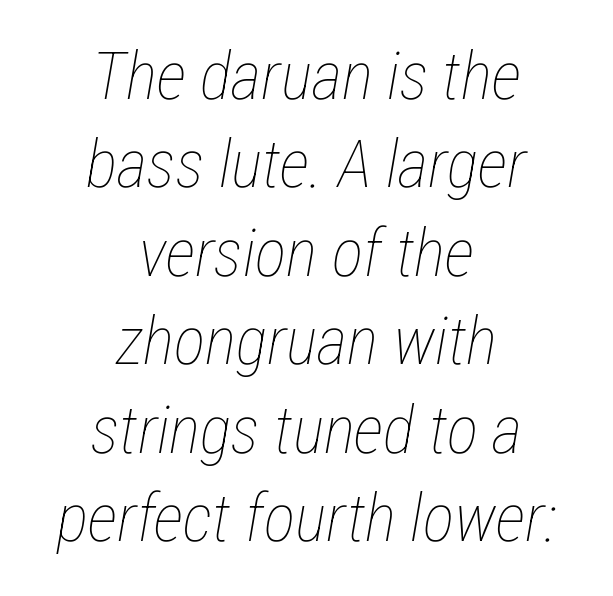
Q: Is the text bold? A: No.
Q: Is the text italic (slanted)? A: Yes, it leans right by about 12 degrees.
Q: Is the text underlined? A: No.
Q: How is the paragraph aligned? A: Centered.
Q: Is the spacing between letters normal or unusually wide? A: Normal.
Q: Is the spacing between lines tight, normal or loose? A: Normal.
Q: Width (condensed, normal, or wide)? A: Condensed.
Q: Stroke contrast? A: Low.
Q: x-height? A: Medium.
Q: Monospaced? A: No.
